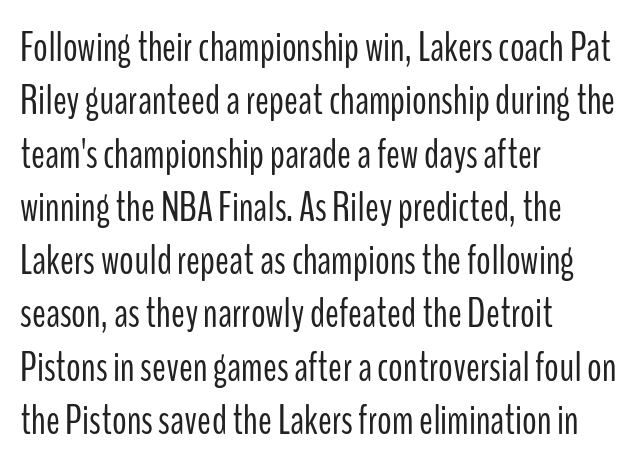
Q: Is the text bold? A: No.
Q: Is the text italic (slanted)? A: No, it is upright.
Q: Is the typeface a serif or a sans-serif typeface? A: Sans-serif.
Q: Is the text underlined? A: No.
Q: How is the paragraph aligned? A: Left-aligned.
Q: Is the spacing between letters normal or unusually wide? A: Normal.
Q: Is the spacing between lines tight, normal or loose? A: Normal.
Q: Width (condensed, normal, or wide)? A: Condensed.
Q: Stroke contrast? A: Low.
Q: x-height? A: Medium.
Q: Monospaced? A: No.
